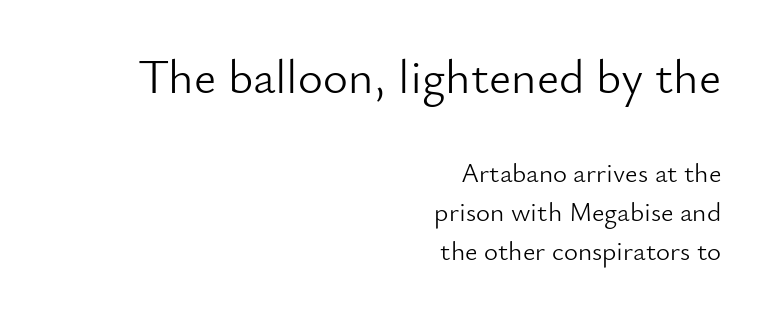
The lettering stays uniformly vertical, giving the passage a roman look. The initial chunk of copy outweighs the following chunk in type size. You could not count columns in this text — the font is proportionally spaced. Rows of type keep a routine distance in the vertical direction.
